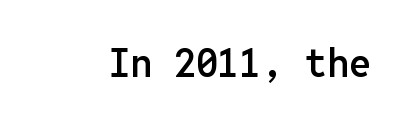
{"serif": "no", "italic": "no", "bold": "semi", "weight": "semibold", "width": "normal", "stroke_contrast": "low", "x_height": "medium", "monospaced": "yes", "underline": "no", "letter_spacing": "normal", "letter_spacing_em": 0.0, "glyph_px": 39}
